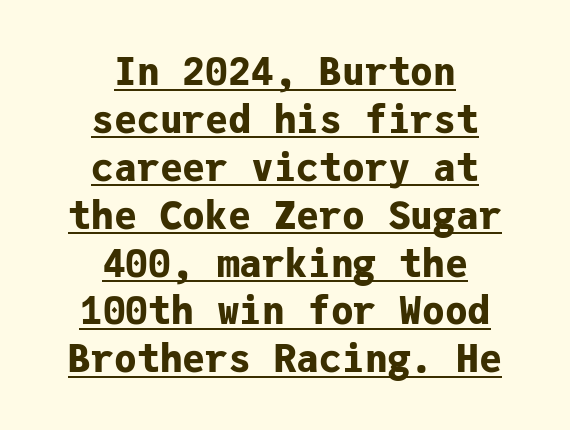
{"serif": "no", "italic": "no", "bold": "yes", "weight": "bold", "width": "normal", "stroke_contrast": "low", "x_height": "medium", "monospaced": "yes", "underline": "yes", "align": "center", "line_spacing": "normal", "line_spacing_ratio": 1.26, "letter_spacing": "normal", "letter_spacing_em": 0.0, "glyph_px": 38}
